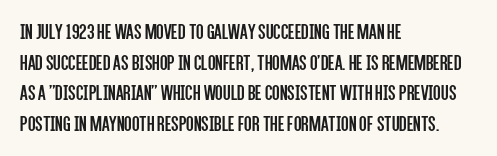
Here the glyphs are tracked normally, forming tight word shapes. This sample keeps an unexceptional amount of space between lines. Every character sits straight up, as roman type does. Each stroke keeps to a modest, everyday thickness or less. This rendering uses left alignment, leaving the right contour irregular. Descenders are the only things crossing below the line.
